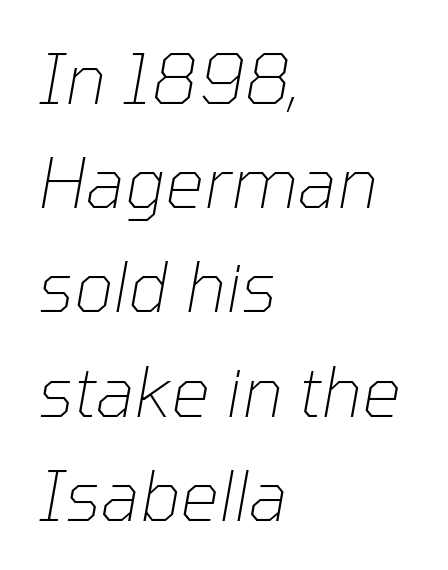
Slanted lettering throughout. Students, observe: this is what conventionally led text looks like. There is no visible air inserted between adjacent glyphs. Beneath every word, the page is bare. One-word summary of the alignment: left.
